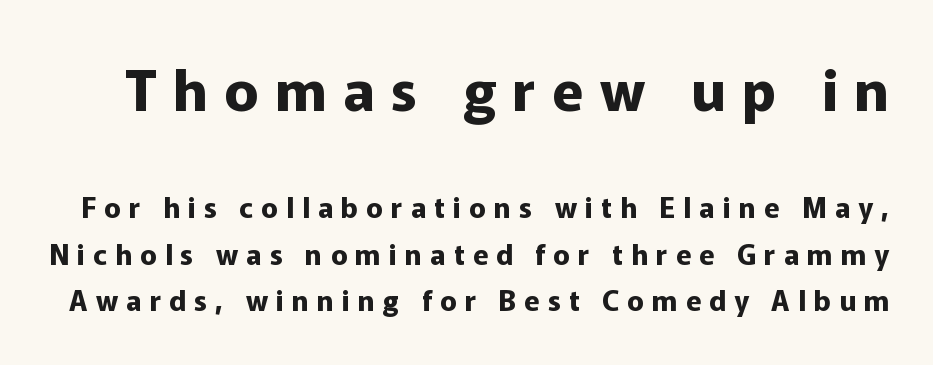
The image shows 57 px bold sans-serif type, upright; set normal line spacing (1.67x), unusually wide letter spacing (+0.29 em), not underlined; the first (top) block is 2.04x larger; low stroke contrast and a medium x-height.
